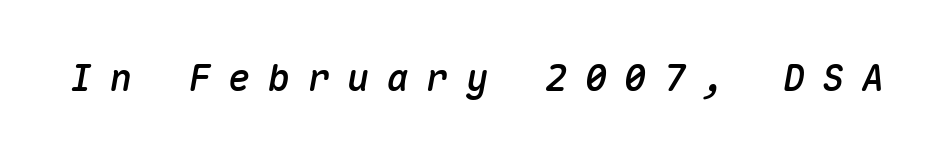
Q: Is the text italic (slanted)? A: Yes, it leans right by about 10 degrees.
Q: Is the text underlined? A: No.
Q: Is the spacing between letters normal or unusually wide? A: Unusually wide.
Q: Width (condensed, normal, or wide)? A: Normal.
Q: Stroke contrast? A: Medium.
Q: x-height? A: Medium.
Q: Monospaced? A: Yes.
